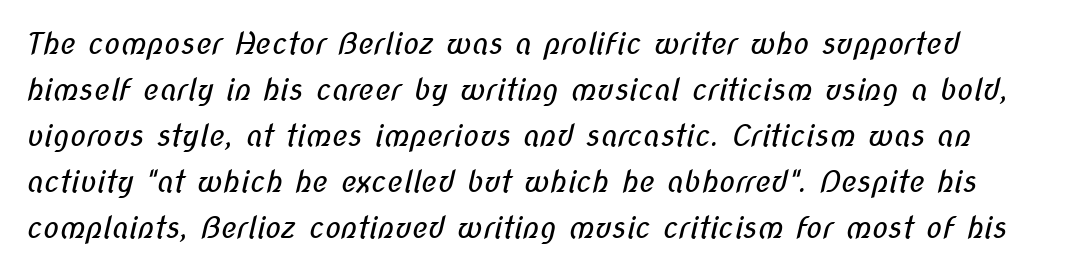
{"serif": "no", "bold": "no", "weight": "regular", "width": "condensed", "stroke_contrast": "low", "x_height": "medium", "monospaced": "no", "underline": "no", "line_spacing": "normal", "line_spacing_ratio": 1.53, "letter_spacing": "normal", "letter_spacing_em": 0.0, "glyph_px": 30}
